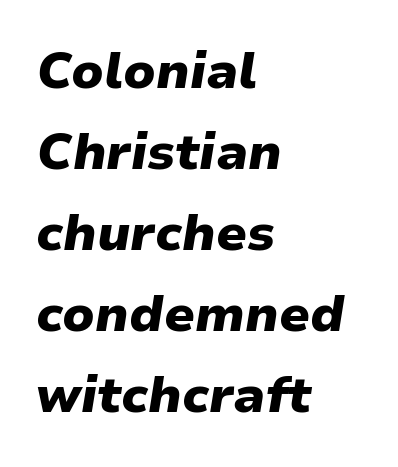
{"italic": "yes", "lean": "right", "slant_degrees": 9, "bold": "yes", "weight": "heavy", "width": "normal", "stroke_contrast": "low", "x_height": "medium", "monospaced": "no", "underline": "no", "align": "left", "line_spacing": "normal", "line_spacing_ratio": 1.59, "letter_spacing": "normal", "letter_spacing_em": 0.0, "glyph_px": 51}
